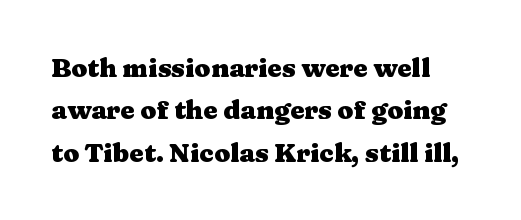
The image shows 26 px bold type, upright; set normal line spacing (1.63x), normal letter spacing, not underlined.
